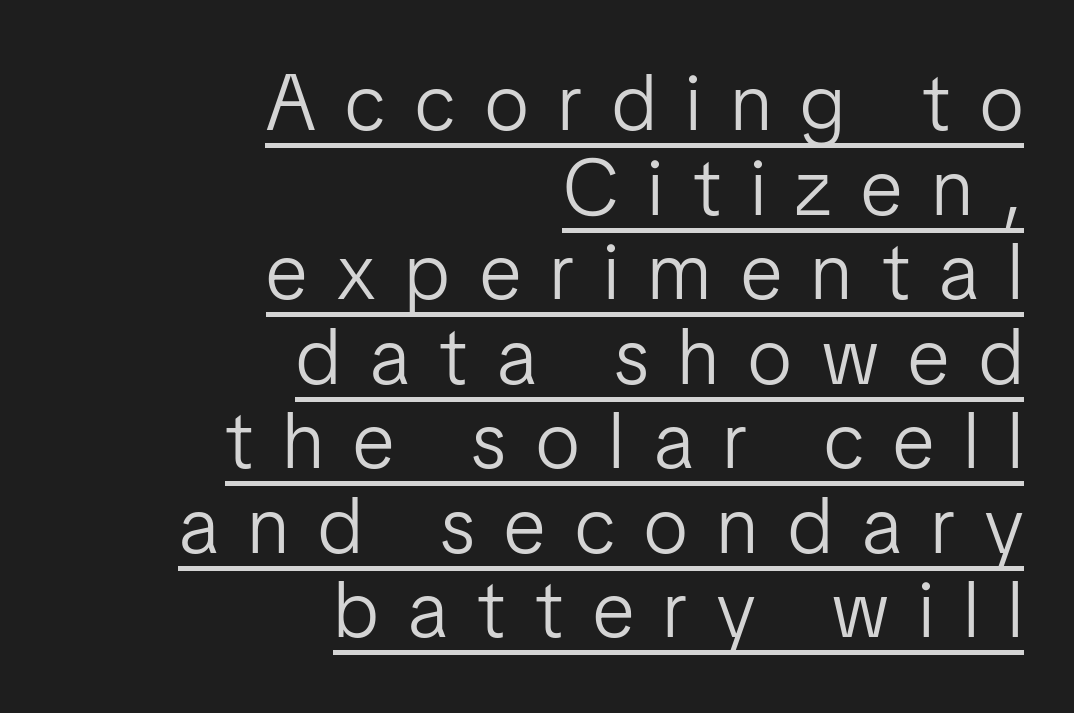
{"serif": "no", "italic": "no", "bold": "no", "weight": "light", "width": "condensed", "stroke_contrast": "low", "x_height": "medium", "monospaced": "no", "underline": "yes", "align": "right", "line_spacing": "tight", "line_spacing_ratio": 1.07, "letter_spacing": "wide", "letter_spacing_em": 0.38, "glyph_px": 79}
